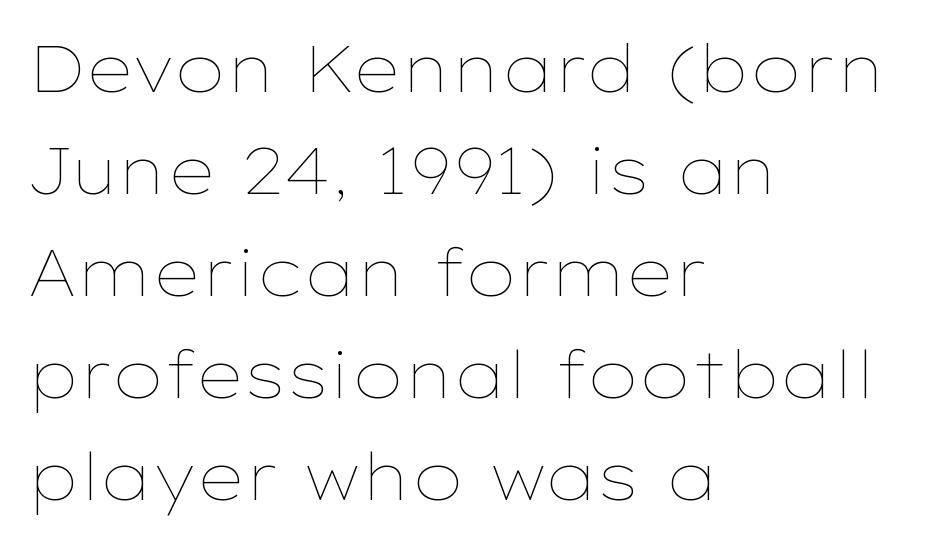
{"italic": "no", "bold": "no", "weight": "thin", "width": "wide", "stroke_contrast": "low", "x_height": "medium", "monospaced": "no", "underline": "no", "align": "left", "line_spacing": "normal", "line_spacing_ratio": 1.57, "letter_spacing": "normal", "letter_spacing_em": 0.0, "glyph_px": 65}
